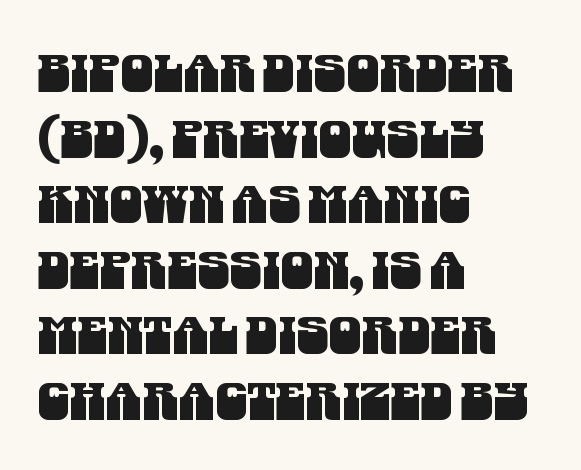
The image shows 52 px condensed sans-serif type; set left-aligned, normal line spacing (1.26x), normal letter spacing, not underlined; medium stroke contrast and a large x-height.
